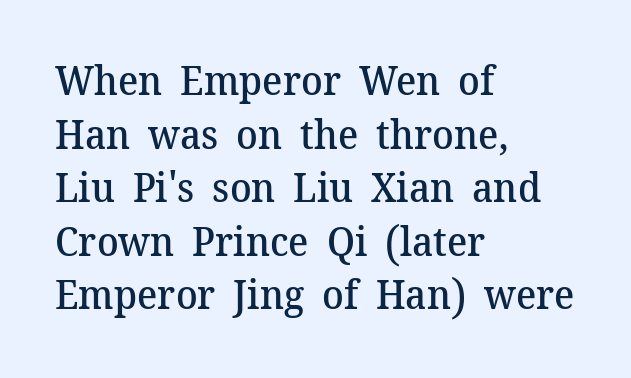
The image shows 40 px semibold serif type, upright; set left-aligned, normal line spacing (1.34x), normal letter spacing, not underlined; medium stroke contrast and a medium x-height.
